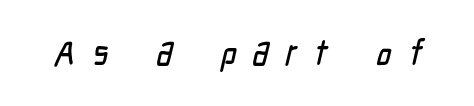
{"serif": "no", "width": "condensed", "stroke_contrast": "low", "x_height": "medium", "monospaced": "no", "underline": "no", "letter_spacing": "wide", "letter_spacing_em": 0.45, "glyph_px": 37}
